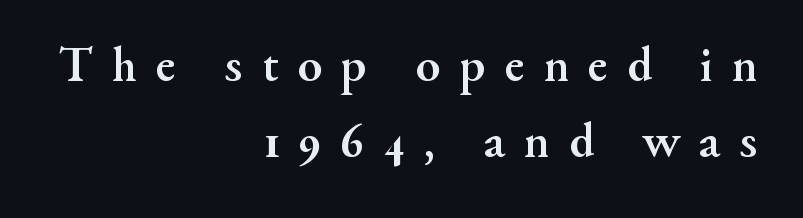
Is there much room between lines? A standard amount, neither cramped nor airy. Italic? Not at all — the glyphs are vertical. The horizontal fit of the characters is loose and conspicuously gappy. The typesetter chose a ragged-left arrangement here. The strip under each line holds only bare page. Heft: maximum for text — a bold.
